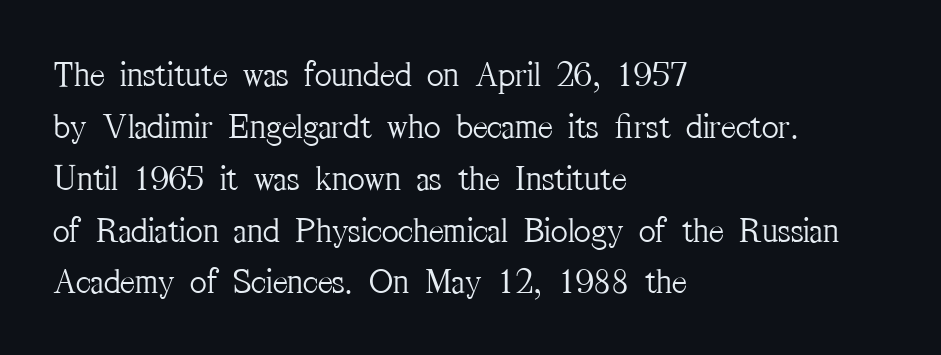
The image shows 36 px light, condensed serif type, upright; set left-aligned, normal line spacing (1.44x), normal letter spacing, not underlined; medium stroke contrast and a medium x-height.
